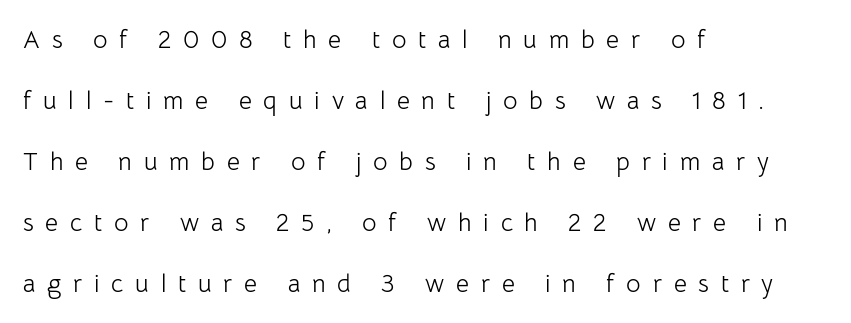
The face looks like a standard text weight, possibly lighter. A bare baseline throughout the passage. Vertical spacing — loose. No italicization has been applied; the sample stays upright.
